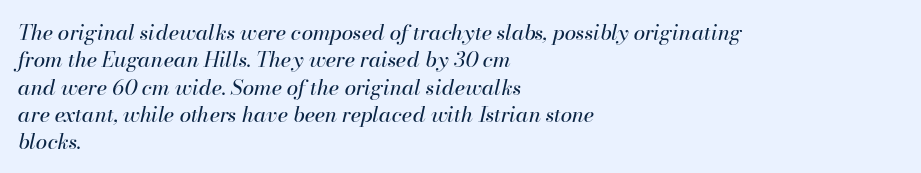
{"italic": "yes", "lean": "right", "slant_degrees": 13, "bold": "no", "underline": "no", "align": "left", "line_spacing": "normal", "line_spacing_ratio": 1.3, "letter_spacing": "normal", "letter_spacing_em": 0.0, "glyph_px": 21}
